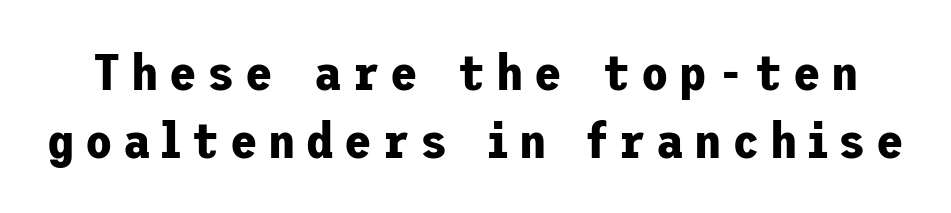
The image shows 50 px bold sans-serif type, upright; set normal line spacing (1.36x), unusually wide letter spacing (+0.21 em), not underlined; low stroke contrast and a medium x-height.
